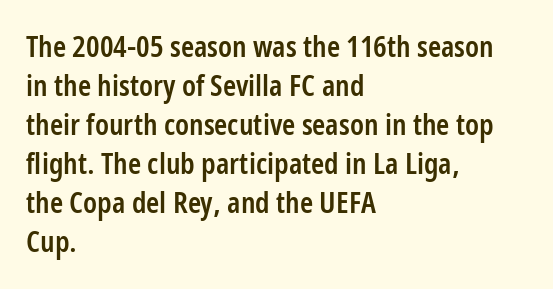
The passage shown is typed in a proportional face where columns would drift. Weight check: semibold — heavier than regular, not quite bold. What stands out about the letter spacing? Nothing — it is the standard amount. Stroke terminals: plain, sans-serif. Each line starts at the same left margin while the right side varies. The typography opts for an upright posture over an oblique one.
